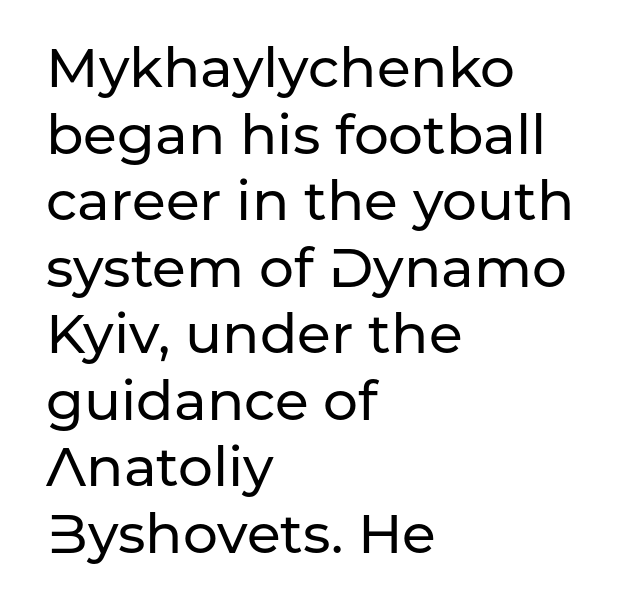
Q: Is the text italic (slanted)? A: No, it is upright.
Q: Is the typeface a serif or a sans-serif typeface? A: Sans-serif.
Q: Is the text underlined? A: No.
Q: How is the paragraph aligned? A: Left-aligned.
Q: Is the spacing between letters normal or unusually wide? A: Normal.
Q: Width (condensed, normal, or wide)? A: Normal.
Q: Stroke contrast? A: Low.
Q: x-height? A: Medium.
Q: Monospaced? A: No.
